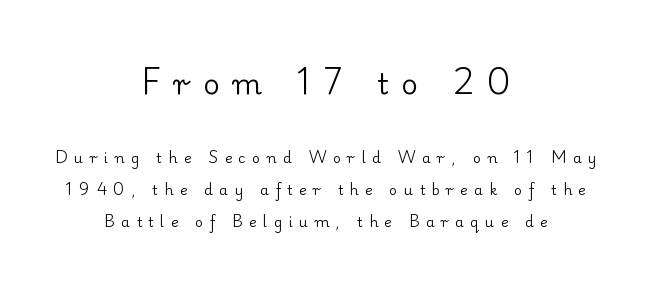
{"serif": "yes", "italic": "no", "bold": "no", "weight": "regular", "width": "normal", "stroke_contrast": "low", "x_height": "small", "monospaced": "no", "underline": "no", "align": "center", "line_spacing": "loose", "line_spacing_ratio": 2.29, "letter_spacing": "wide", "letter_spacing_em": 0.46, "larger_block": "first", "size_ratio": 2.07, "glyph_px": 29}
